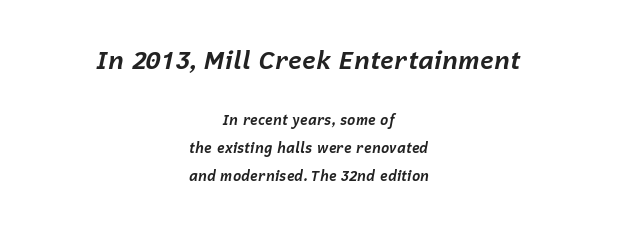
{"italic": "yes", "lean": "right", "slant_degrees": 12, "bold": "yes", "underline": "no", "align": "center", "line_spacing": "loose", "line_spacing_ratio": 1.98, "letter_spacing": "normal", "letter_spacing_em": 0.0, "larger_block": "first", "size_ratio": 1.79, "glyph_px": 25}
